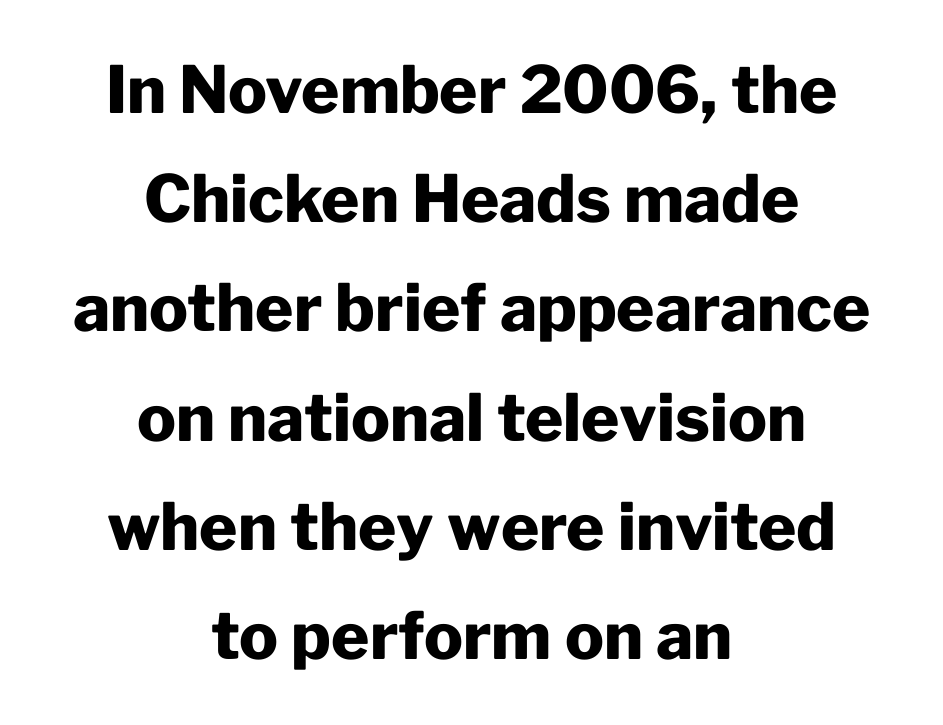
The image shows 65 px heavy sans-serif type, upright; set centered, normal line spacing (1.68x), normal letter spacing, not underlined; low stroke contrast and a medium x-height.
